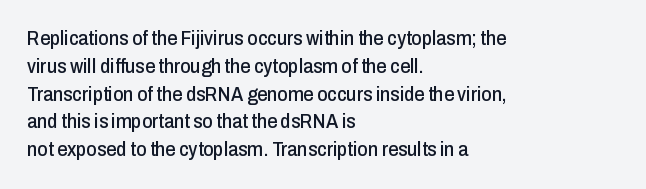
The image shows 20 px text type, upright; set left-aligned, normal line spacing (1.39x), normal letter spacing, not underlined.
